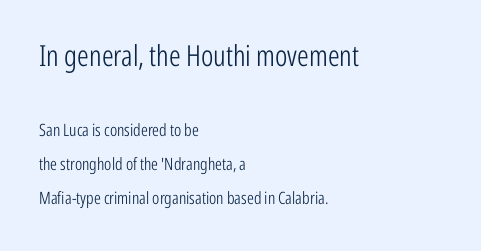
Regarding serifs, this sample does without them. Do the characters align in a grid? No, the font is proportional. Check under the words: just untouched page. Tracking here is standard; glyphs follow each other at the usual distance. A classic flush-left, rag-right setting is used for this passage.
